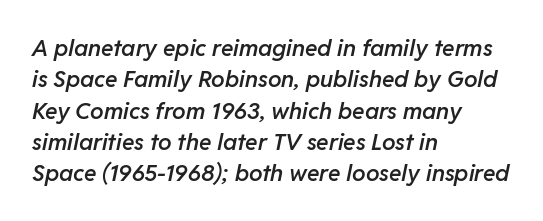
Q: Is the text bold? A: Semi-bold.
Q: Is the text italic (slanted)? A: Yes, it leans right by about 11 degrees.
Q: Is the text underlined? A: No.
Q: How is the paragraph aligned? A: Left-aligned.
Q: Is the spacing between letters normal or unusually wide? A: Normal.
Q: Is the spacing between lines tight, normal or loose? A: Normal.
